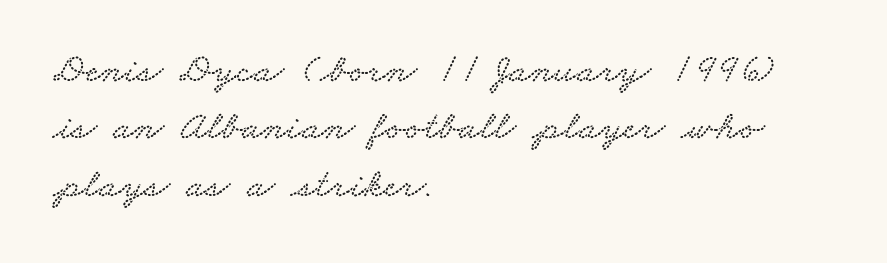
{"serif": "yes", "width": "wide", "stroke_contrast": "low", "x_height": "small", "monospaced": "no", "underline": "no", "align": "left", "line_spacing": "normal", "line_spacing_ratio": 1.4, "letter_spacing": "normal", "letter_spacing_em": 0.0, "glyph_px": 41}
